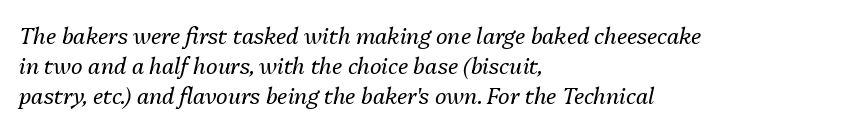
Q: Is the text bold? A: No.
Q: Is the text italic (slanted)? A: Yes, it leans right by about 13 degrees.
Q: Is the text underlined? A: No.
Q: How is the paragraph aligned? A: Left-aligned.
Q: Is the spacing between letters normal or unusually wide? A: Normal.
Q: Is the spacing between lines tight, normal or loose? A: Normal.
